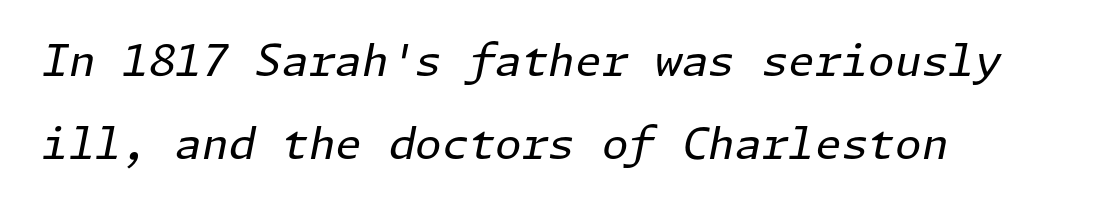
Q: Is the text bold? A: No.
Q: Is the text italic (slanted)? A: Yes, it leans right by about 11 degrees.
Q: Is the text underlined? A: No.
Q: How is the paragraph aligned? A: Left-aligned.
Q: Is the spacing between letters normal or unusually wide? A: Normal.
Q: Is the spacing between lines tight, normal or loose? A: Loose.
Q: Width (condensed, normal, or wide)? A: Normal.
Q: Stroke contrast? A: Low.
Q: x-height? A: Medium.
